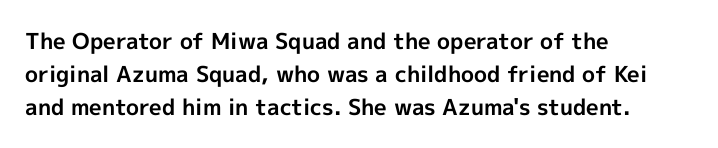
Q: Is the text bold? A: Yes.
Q: Is the text italic (slanted)? A: No, it is upright.
Q: Is the text underlined? A: No.
Q: How is the paragraph aligned? A: Left-aligned.
Q: Is the spacing between letters normal or unusually wide? A: Normal.
Q: Is the spacing between lines tight, normal or loose? A: Normal.
